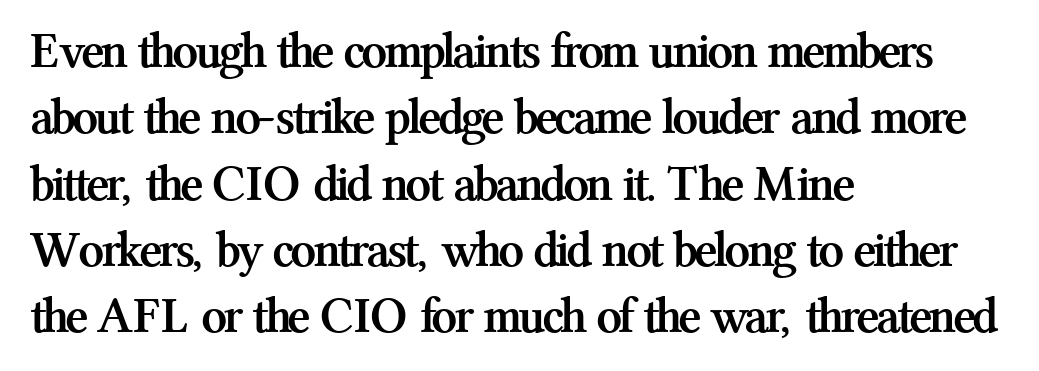
Q: Is the text bold? A: Yes.
Q: Is the text italic (slanted)? A: No, it is upright.
Q: Is the typeface a serif or a sans-serif typeface? A: Serif.
Q: Is the text underlined? A: No.
Q: How is the paragraph aligned? A: Left-aligned.
Q: Is the spacing between letters normal or unusually wide? A: Normal.
Q: Is the spacing between lines tight, normal or loose? A: Normal.
Q: Width (condensed, normal, or wide)? A: Normal.
Q: Stroke contrast? A: Medium.
Q: x-height? A: Medium.
Q: Monospaced? A: No.
